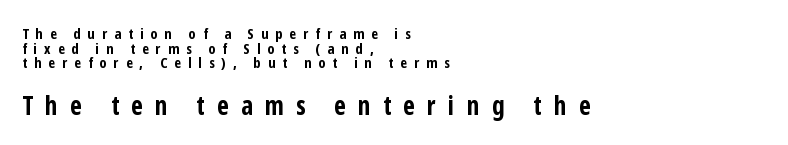
The image shows 26 px bold type, upright; set left-aligned, tight line spacing (0.98x), unusually wide letter spacing (+0.47 em), not underlined; the second (bottom) block is 1.73x larger.
